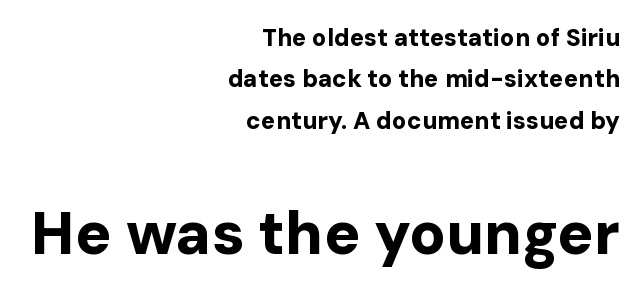
Q: Is the text bold? A: Yes.
Q: Is the text italic (slanted)? A: No, it is upright.
Q: Is the typeface a serif or a sans-serif typeface? A: Sans-serif.
Q: Is the text underlined? A: No.
Q: How is the paragraph aligned? A: Right-aligned.
Q: Is the spacing between letters normal or unusually wide? A: Normal.
Q: Which block of text is set in a larger size, the first (top) or the second (bottom)? A: The second (bottom) one.
Q: Width (condensed, normal, or wide)? A: Normal.
Q: Stroke contrast? A: Low.
Q: x-height? A: Medium.
Q: Monospaced? A: No.
